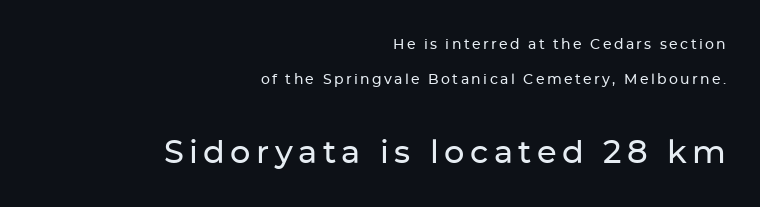
The image shows 32 px sans-serif type, upright; set right-aligned, loose line spacing (2.49x), not underlined; the second (bottom) block is 2.29x larger; low stroke contrast and a medium x-height.
